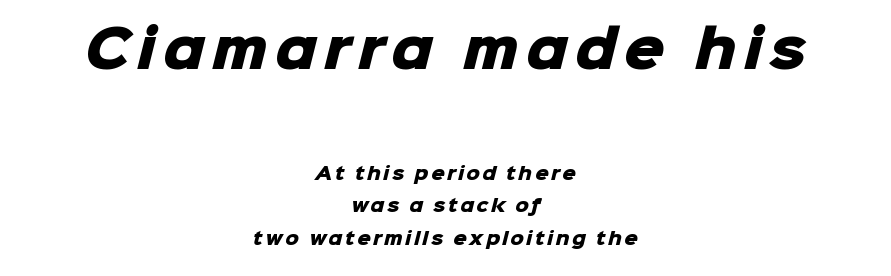
{"serif": "no", "bold": "yes", "weight": "heavy", "width": "normal", "stroke_contrast": "low", "x_height": "medium", "monospaced": "no", "underline": "no", "align": "center", "line_spacing": "loose", "line_spacing_ratio": 1.92, "larger_block": "first", "size_ratio": 3.0, "glyph_px": 51}
